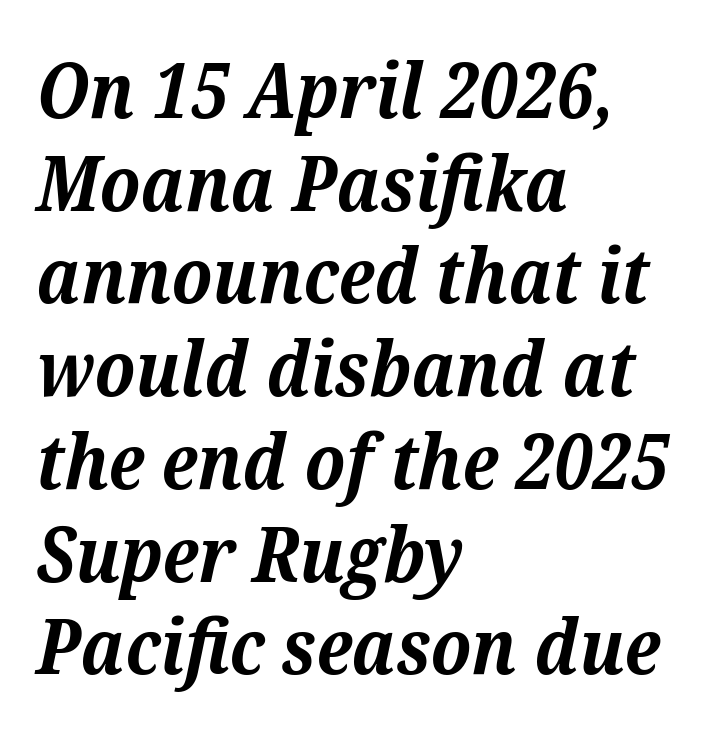
{"serif": "yes", "italic": "yes", "lean": "right", "slant_degrees": 12, "bold": "yes", "weight": "bold", "width": "normal", "stroke_contrast": "medium", "x_height": "medium", "monospaced": "no", "underline": "no", "align": "left", "line_spacing_ratio": 1.22, "letter_spacing": "normal", "letter_spacing_em": 0.0, "glyph_px": 76}
